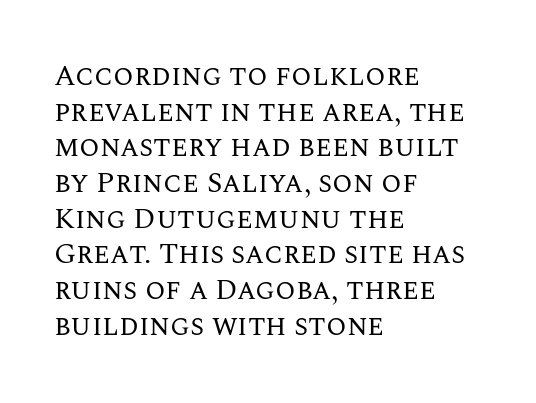
Honestly, there is no underline to notice here at all. A light-to-regular cut is what we see here. The ragged edge is on the right, which tells us the setting is flush left. The horizontal fit of the characters is conventional and even. If you drew a line through each stem, it would be perfectly vertical.
